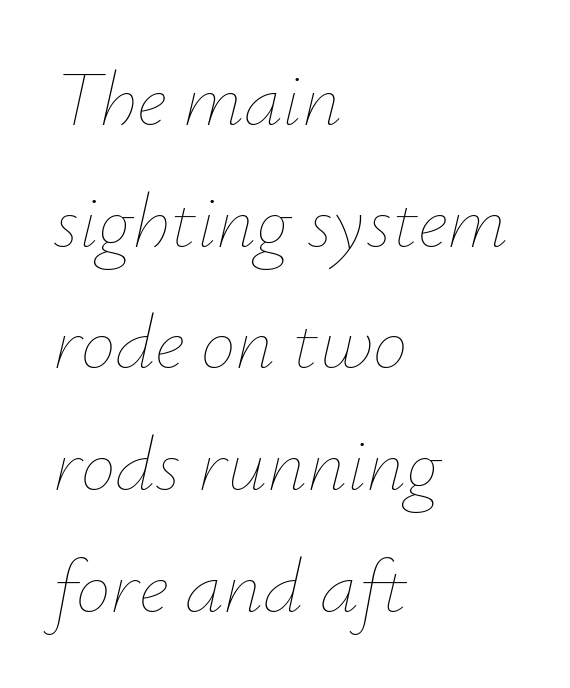
Any mark beneath the type? The region is blank. Characters follow at the spacing the type designer built in. The specimen reads as italic at a glance. Horizontal bands of white between lines are of average thickness. The letters advance in unequal steps, a hallmark of proportional type. One-word summary of the alignment: left.
